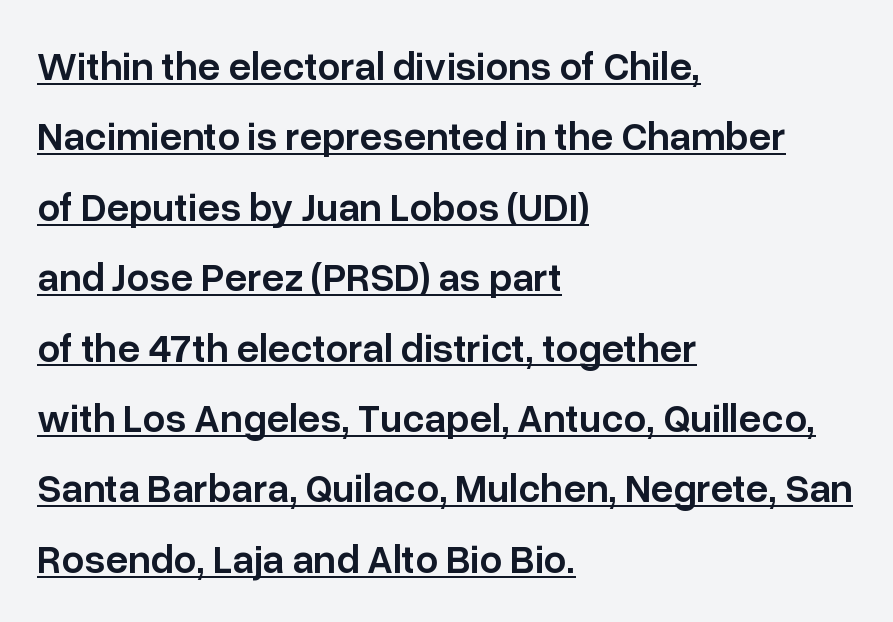
The image shows 40 px semibold sans-serif type, upright; set left-aligned, line spacing 1.76x, normal letter spacing, underlined; low stroke contrast and a medium x-height.
